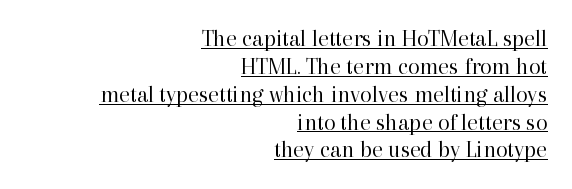
{"italic": "no", "bold": "no", "underline": "yes", "align": "right", "line_spacing_ratio": 1.16, "letter_spacing": "normal", "letter_spacing_em": 0.0, "glyph_px": 24}
